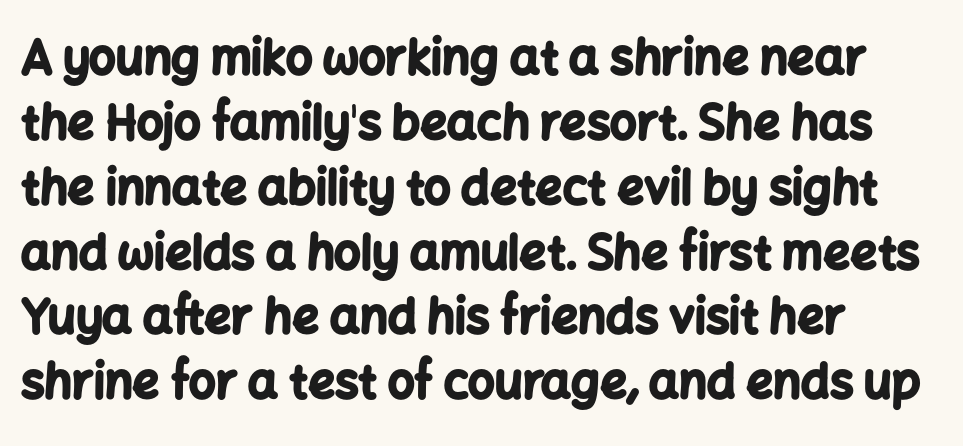
{"serif": "no", "italic": "no", "bold": "yes", "weight": "bold", "width": "normal", "stroke_contrast": "low", "x_height": "medium", "monospaced": "no", "underline": "no", "align": "left", "line_spacing": "normal", "line_spacing_ratio": 1.38, "letter_spacing": "normal", "letter_spacing_em": 0.0, "glyph_px": 47}
